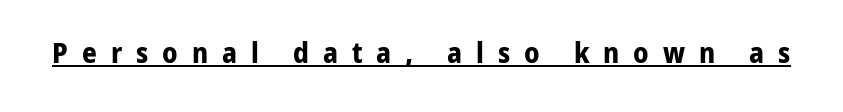
Q: Is the text bold? A: Yes.
Q: Is the text italic (slanted)? A: No, it is upright.
Q: Is the typeface a serif or a sans-serif typeface? A: Sans-serif.
Q: Is the text underlined? A: Yes.
Q: Is the spacing between letters normal or unusually wide? A: Unusually wide.
Q: Width (condensed, normal, or wide)? A: Condensed.
Q: Stroke contrast? A: Low.
Q: x-height? A: Medium.
Q: Monospaced? A: No.
